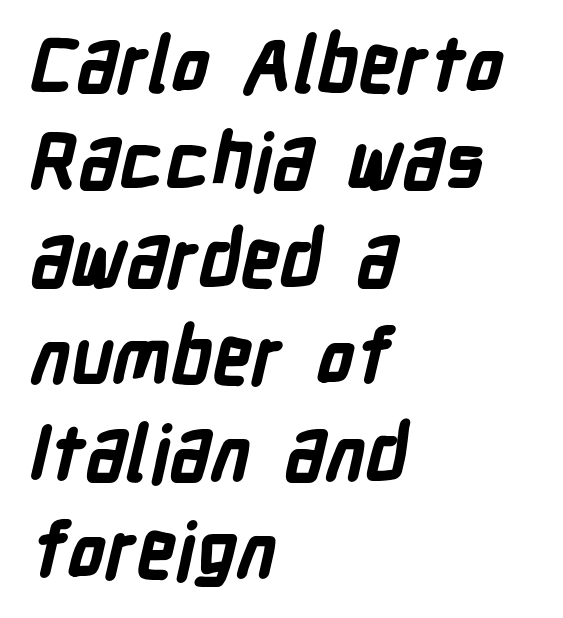
{"serif": "no", "bold": "yes", "weight": "bold", "width": "condensed", "stroke_contrast": "low", "x_height": "medium", "monospaced": "no", "underline": "no", "align": "left", "line_spacing": "normal", "line_spacing_ratio": 1.28, "letter_spacing": "normal", "letter_spacing_em": 0.0, "glyph_px": 76}
